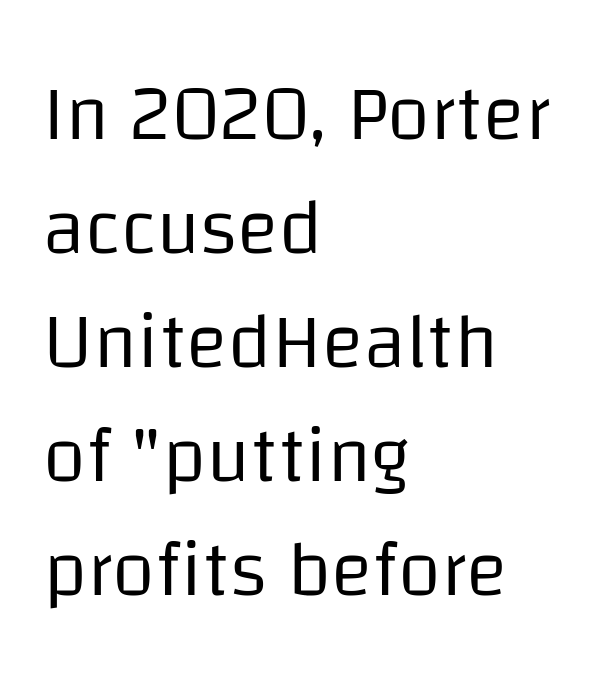
The image shows 78 px regular-weight sans-serif type, upright; set left-aligned, normal line spacing (1.46x), normal letter spacing, not underlined; low stroke contrast and a large x-height.
